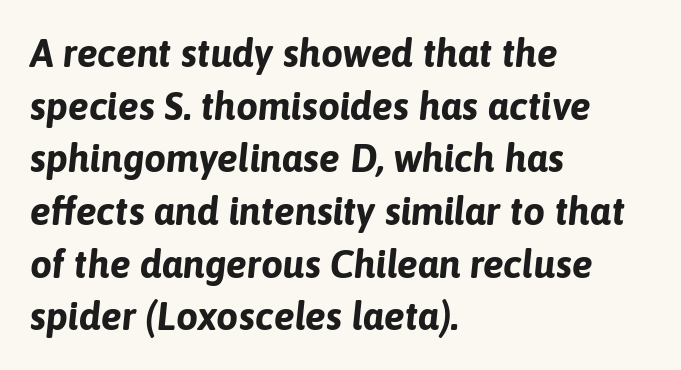
Q: Is the text bold? A: Yes.
Q: Is the text italic (slanted)? A: Yes, it leans right by about 6 degrees.
Q: Is the text underlined? A: No.
Q: How is the paragraph aligned? A: Left-aligned.
Q: Is the spacing between letters normal or unusually wide? A: Normal.
Q: Is the spacing between lines tight, normal or loose? A: Normal.
Q: Width (condensed, normal, or wide)? A: Normal.
Q: Stroke contrast? A: Low.
Q: x-height? A: Medium.
Q: Monospaced? A: No.
